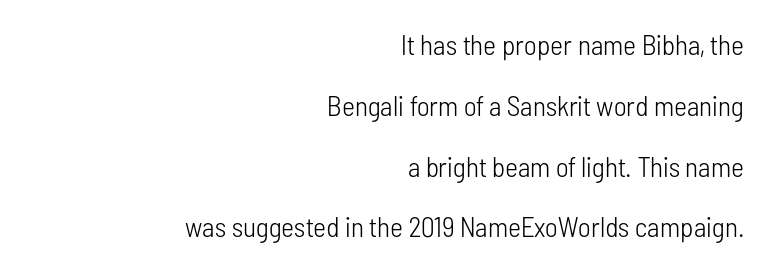
{"serif": "no", "italic": "no", "bold": "no", "weight": "light", "width": "condensed", "stroke_contrast": "low", "x_height": "medium", "monospaced": "no", "underline": "no", "align": "right", "line_spacing": "loose", "line_spacing_ratio": 2.17, "letter_spacing": "normal", "letter_spacing_em": 0.0, "glyph_px": 28}
